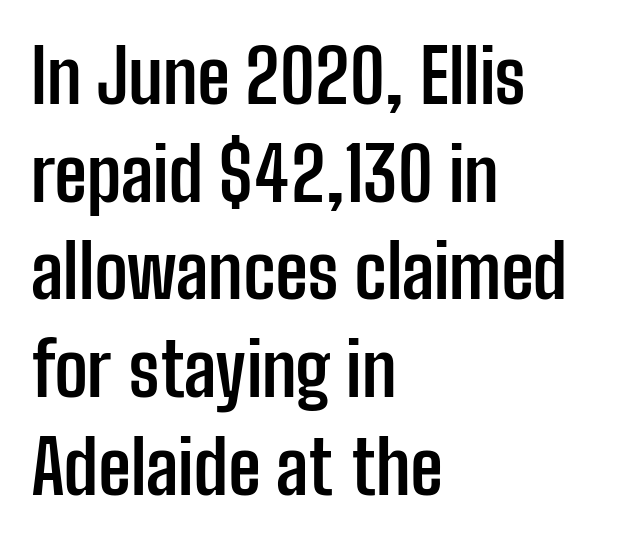
Caption: bold face, heavy strokes. Letters rest on an invisible, unmarked baseline. The rag falls on the right side of this text block. Regular leading. Looks like regular typesetting: each glyph gets only the width it needs.
